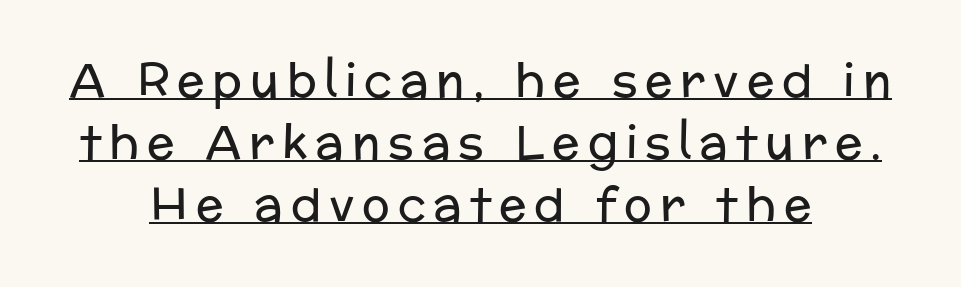
{"serif": "no", "italic": "no", "bold": "no", "weight": "regular", "width": "normal", "stroke_contrast": "low", "x_height": "medium", "monospaced": "no", "underline": "yes", "align": "center", "line_spacing": "normal", "line_spacing_ratio": 1.35, "glyph_px": 46}
